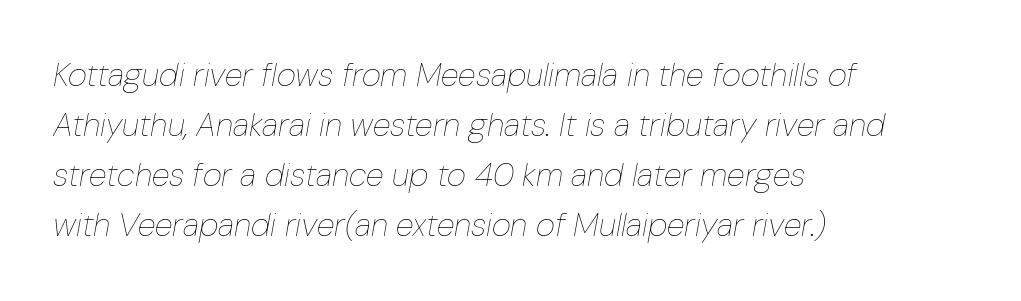
{"italic": "yes", "lean": "right", "slant_degrees": 10, "bold": "no", "weight": "thin", "width": "condensed", "stroke_contrast": "low", "x_height": "medium", "monospaced": "no", "underline": "no", "align": "left", "line_spacing": "normal", "line_spacing_ratio": 1.52, "letter_spacing": "normal", "letter_spacing_em": 0.0, "glyph_px": 33}
